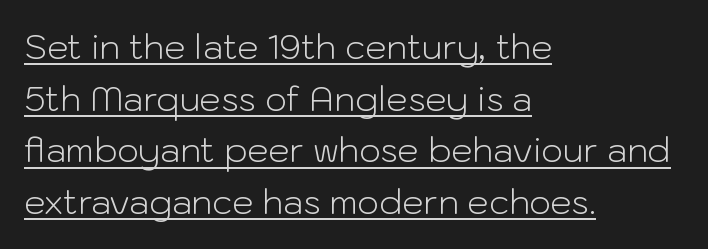
Q: Is the text bold? A: No.
Q: Is the text italic (slanted)? A: No, it is upright.
Q: Is the typeface a serif or a sans-serif typeface? A: Sans-serif.
Q: Is the text underlined? A: Yes.
Q: How is the paragraph aligned? A: Left-aligned.
Q: Is the spacing between letters normal or unusually wide? A: Normal.
Q: Is the spacing between lines tight, normal or loose? A: Normal.
Q: Width (condensed, normal, or wide)? A: Normal.
Q: Stroke contrast? A: Low.
Q: x-height? A: Medium.
Q: Monospaced? A: No.
